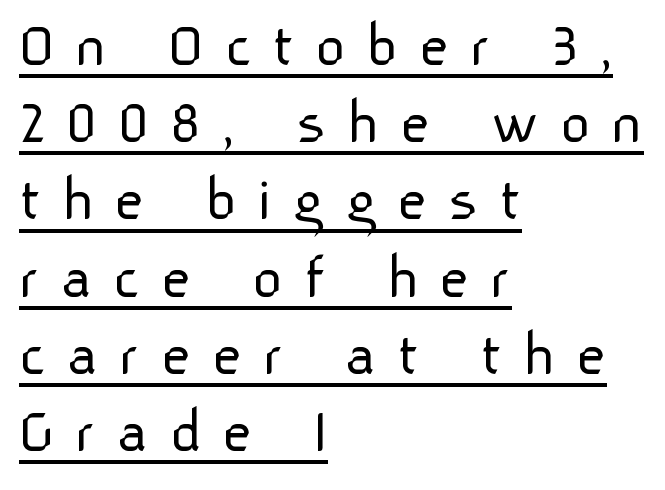
Do the letters lean? They stand straight. Tracking here is generous; glyphs stand well apart from one another. Typographically, this falls in the sans-serif category. The passage shown is typed in a proportional face where columns would drift. Left-aligned paragraph, ragged on the right.
